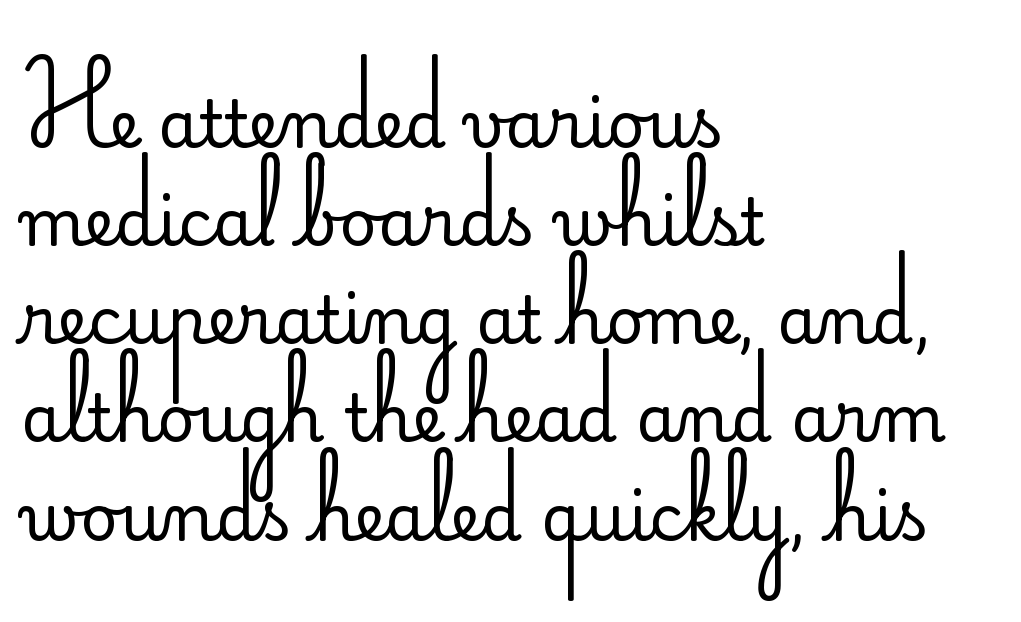
The words here are not underlined. Style check: upright. The gaps between neighbouring characters are ordinary and unremarkable. The passage shown is typeset with a sans-serif family. This sample is left-justified, so line endings fall wherever the words run out. Heft: none added — not bold.
